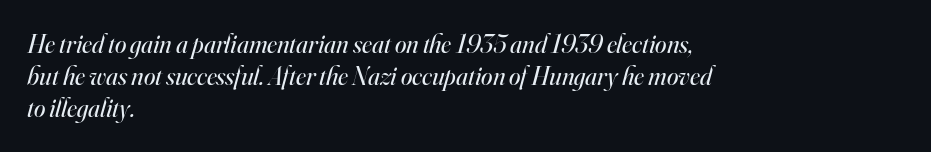
{"italic": "yes", "lean": "right", "slant_degrees": 16, "bold": "no", "underline": "no", "align": "left", "line_spacing_ratio": 1.24, "letter_spacing": "normal", "letter_spacing_em": 0.0, "glyph_px": 26}
